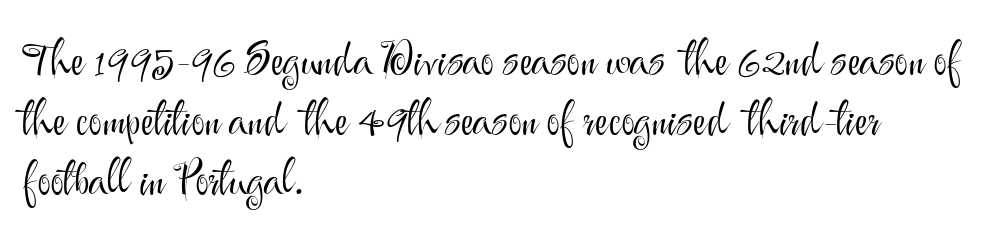
{"serif": "no", "bold": "no", "weight": "light", "width": "normal", "stroke_contrast": "medium", "x_height": "small", "monospaced": "no", "underline": "no", "align": "left", "line_spacing": "normal", "line_spacing_ratio": 1.3, "letter_spacing": "normal", "letter_spacing_em": 0.0, "glyph_px": 46}
